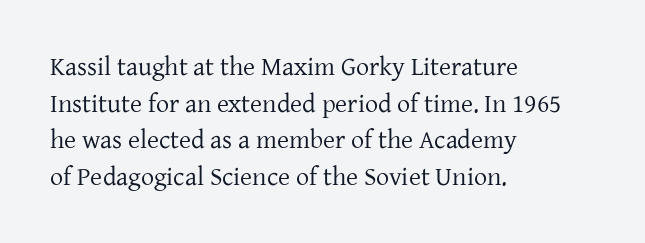
In CSS terms this would be text-align: left. The words here are not underlined. The font is comparable to plain body text, perhaps lighter. Every character sits straight up, as roman type does. The vertical gap from one line to the next is medium. Compared with typical body copy, the letter spacing here is the same.
